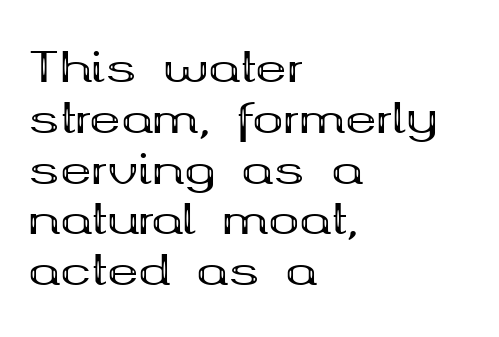
{"serif": "yes", "italic": "no", "bold": "yes", "weight": "bold", "width": "wide", "stroke_contrast": "medium", "x_height": "medium", "monospaced": "no", "underline": "no", "align": "left", "line_spacing_ratio": 1.21, "letter_spacing": "normal", "letter_spacing_em": 0.0, "glyph_px": 42}
